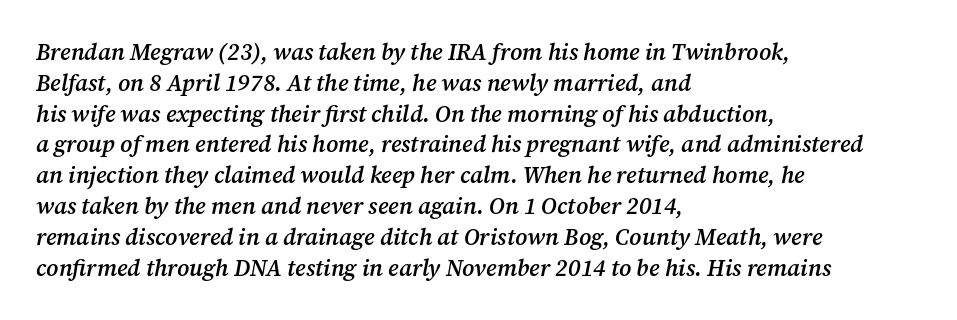
Q: Is the text bold? A: Semi-bold.
Q: Is the text italic (slanted)? A: Yes, it leans right by about 12 degrees.
Q: Is the text underlined? A: No.
Q: How is the paragraph aligned? A: Left-aligned.
Q: Is the spacing between letters normal or unusually wide? A: Normal.
Q: Is the spacing between lines tight, normal or loose? A: Normal.
